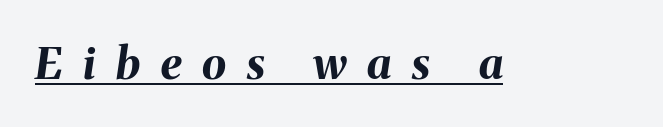
{"italic": "yes", "lean": "right", "slant_degrees": 8, "bold": "yes", "weight": "bold", "width": "normal", "stroke_contrast": "medium", "x_height": "medium", "monospaced": "no", "underline": "yes", "letter_spacing": "wide", "letter_spacing_em": 0.47, "glyph_px": 44}
